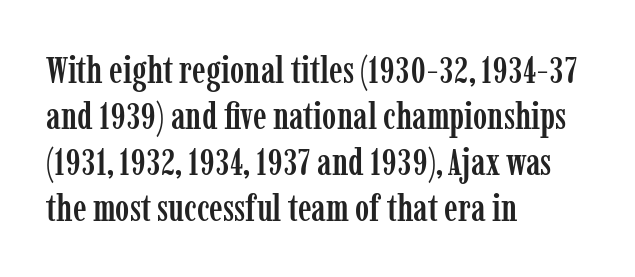
{"serif": "yes", "italic": "no", "width": "condensed", "stroke_contrast": "low", "x_height": "medium", "monospaced": "no", "underline": "no", "align": "left", "line_spacing_ratio": 1.21, "letter_spacing": "normal", "letter_spacing_em": 0.0, "glyph_px": 38}
